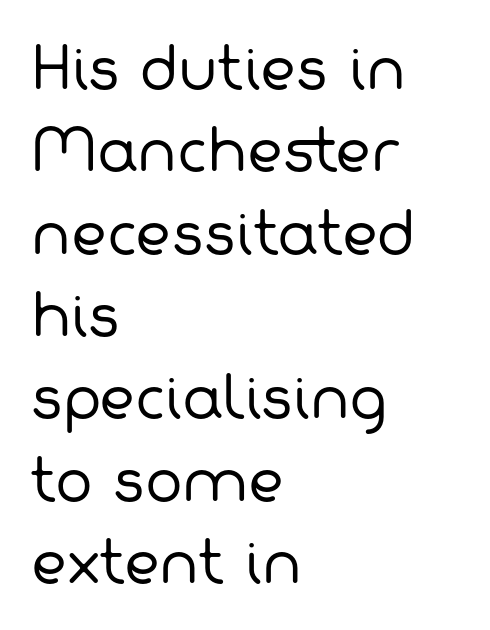
Q: Is the text bold? A: No.
Q: Is the typeface a serif or a sans-serif typeface? A: Sans-serif.
Q: Is the text underlined? A: No.
Q: How is the paragraph aligned? A: Left-aligned.
Q: Is the spacing between letters normal or unusually wide? A: Normal.
Q: Is the spacing between lines tight, normal or loose? A: Normal.
Q: Width (condensed, normal, or wide)? A: Normal.
Q: Stroke contrast? A: Low.
Q: x-height? A: Medium.
Q: Monospaced? A: No.
